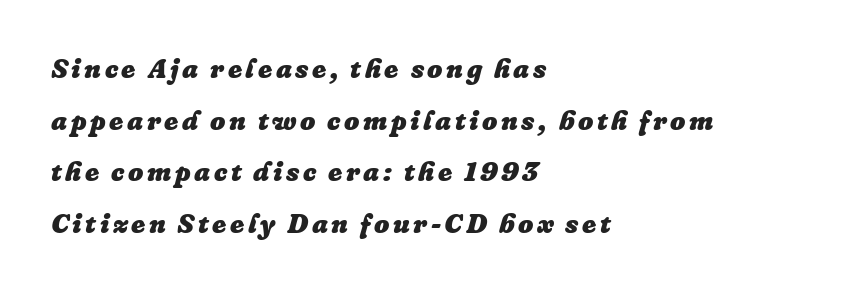
Q: Is the text bold? A: Yes.
Q: Is the text italic (slanted)? A: Yes, it leans right by about 16 degrees.
Q: Is the text underlined? A: No.
Q: How is the paragraph aligned? A: Left-aligned.
Q: Is the spacing between lines tight, normal or loose? A: Loose.
